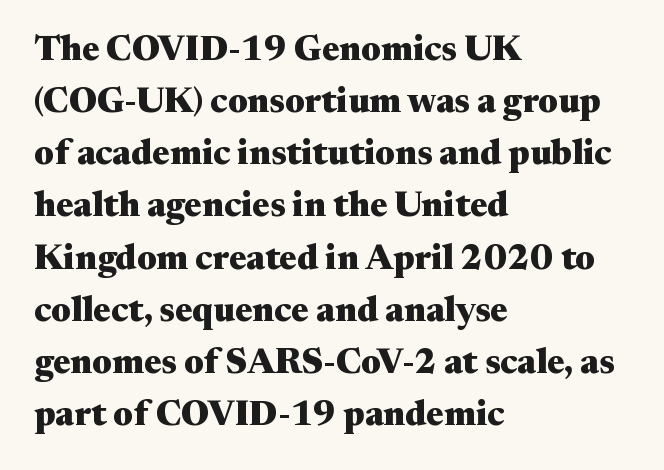
A classic flush-left, rag-right setting is used for this passage. Rule under the text: the space is simply empty. Summary of vertical rhythm: regular, with standard interline spacing. Every character sits straight up, as roman type does. Letter spacing: default. The font family rendered here belongs to the serif group.
